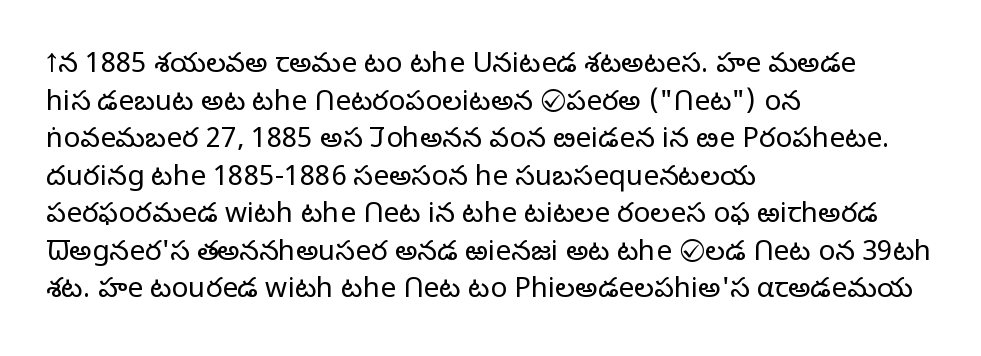
Q: Is the text bold? A: No.
Q: Is the text italic (slanted)? A: No, it is upright.
Q: Is the typeface a serif or a sans-serif typeface? A: Sans-serif.
Q: Is the text underlined? A: No.
Q: How is the paragraph aligned? A: Left-aligned.
Q: Is the spacing between letters normal or unusually wide? A: Normal.
Q: Is the spacing between lines tight, normal or loose? A: Normal.
Q: Width (condensed, normal, or wide)? A: Normal.
Q: Stroke contrast? A: Low.
Q: x-height? A: Medium.
Q: Monospaced? A: No.
